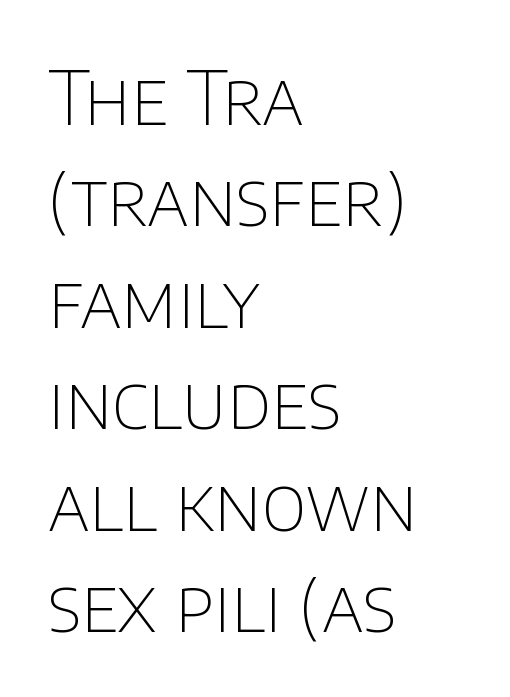
The image shows 74 px thin sans-serif type, upright; set left-aligned, normal line spacing (1.37x), normal letter spacing, not underlined; low stroke contrast and a large x-height.
